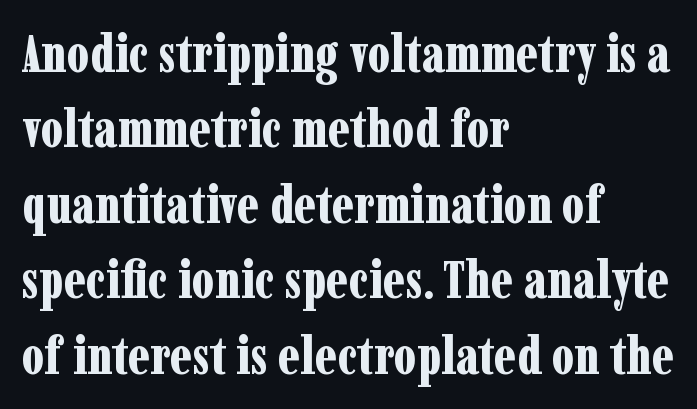
Q: Is the text bold? A: Yes.
Q: Is the text italic (slanted)? A: No, it is upright.
Q: Is the typeface a serif or a sans-serif typeface? A: Serif.
Q: Is the text underlined? A: No.
Q: How is the paragraph aligned? A: Left-aligned.
Q: Is the spacing between letters normal or unusually wide? A: Normal.
Q: Is the spacing between lines tight, normal or loose? A: Normal.
Q: Width (condensed, normal, or wide)? A: Condensed.
Q: Stroke contrast? A: Low.
Q: x-height? A: Medium.
Q: Monospaced? A: No.
